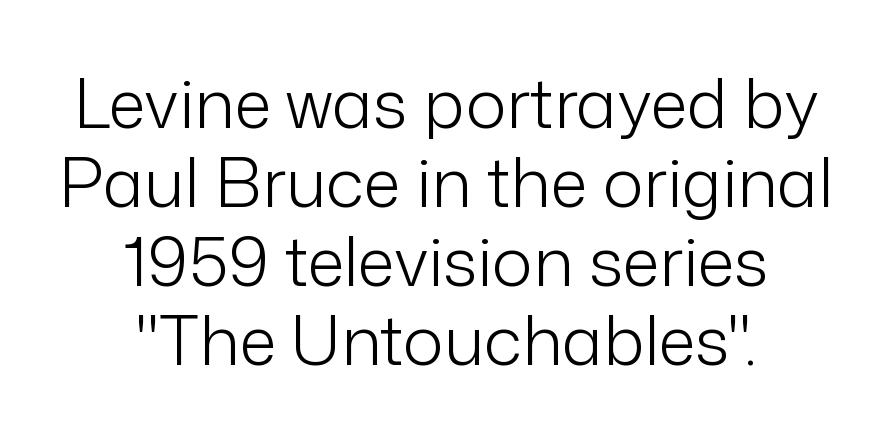
Q: Is the text bold? A: No.
Q: Is the text italic (slanted)? A: No, it is upright.
Q: Is the typeface a serif or a sans-serif typeface? A: Sans-serif.
Q: Is the text underlined? A: No.
Q: How is the paragraph aligned? A: Centered.
Q: Is the spacing between letters normal or unusually wide? A: Normal.
Q: Width (condensed, normal, or wide)? A: Normal.
Q: Stroke contrast? A: Low.
Q: x-height? A: Medium.
Q: Monospaced? A: No.
